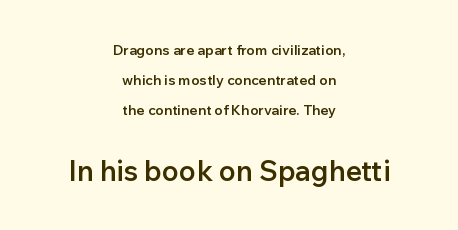
{"serif": "no", "italic": "no", "bold": "semi", "weight": "semibold", "width": "normal", "stroke_contrast": "low", "x_height": "medium", "monospaced": "no", "underline": "no", "align": "center", "line_spacing": "loose", "line_spacing_ratio": 2.14, "letter_spacing": "normal", "letter_spacing_em": 0.0, "larger_block": "second", "size_ratio": 2.0, "glyph_px": 28}
